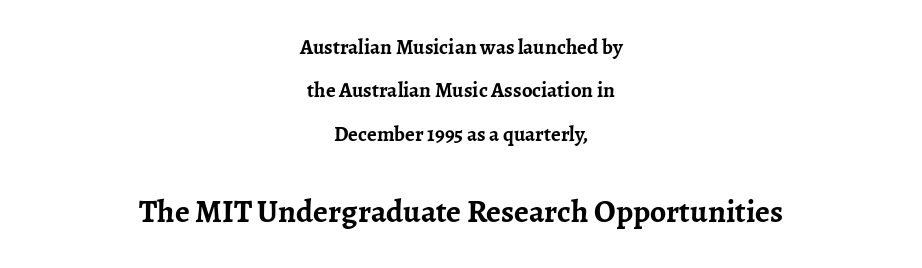
The image shows 32 px semibold serif type, upright; set centered, loose line spacing (2.07x), normal letter spacing, not underlined; the second (bottom) block is 1.52x larger; low stroke contrast and a medium x-height.
